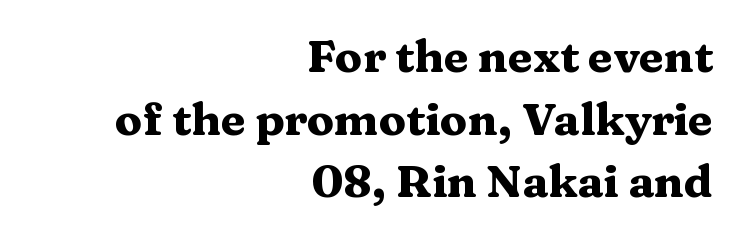
The image shows 45 px heavy, wide serif type, upright; set right-aligned, normal line spacing (1.39x), normal letter spacing, not underlined; medium stroke contrast and a medium x-height.
